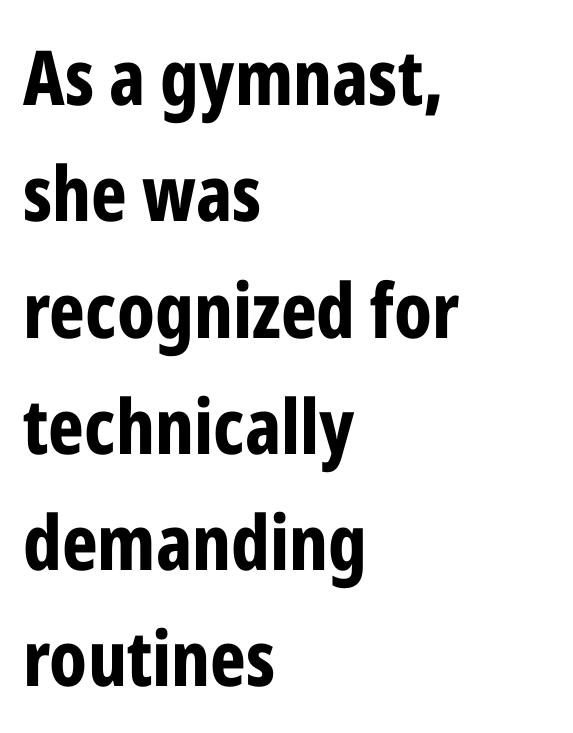
The image shows 76 px bold, condensed sans-serif type, upright; set left-aligned, normal line spacing (1.53x), normal letter spacing, not underlined; low stroke contrast and a medium x-height.
